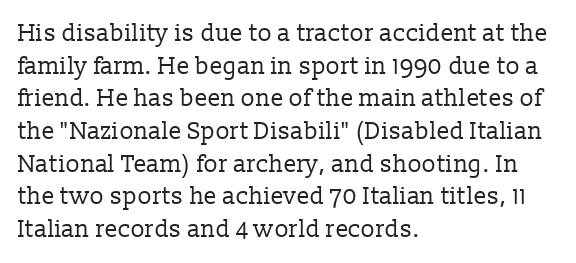
The image shows 24 px text type, upright; set left-aligned, normal line spacing (1.36x), normal letter spacing, not underlined.
